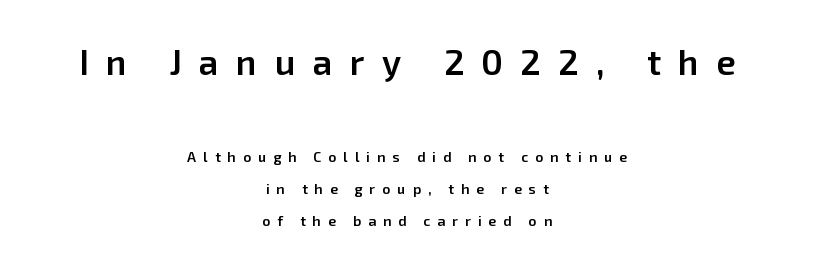
{"serif": "no", "italic": "no", "bold": "semi", "weight": "semibold", "width": "normal", "stroke_contrast": "low", "x_height": "medium", "monospaced": "no", "underline": "no", "align": "center", "line_spacing": "loose", "line_spacing_ratio": 2.29, "letter_spacing": "wide", "letter_spacing_em": 0.5, "larger_block": "first", "size_ratio": 2.5, "glyph_px": 35}
